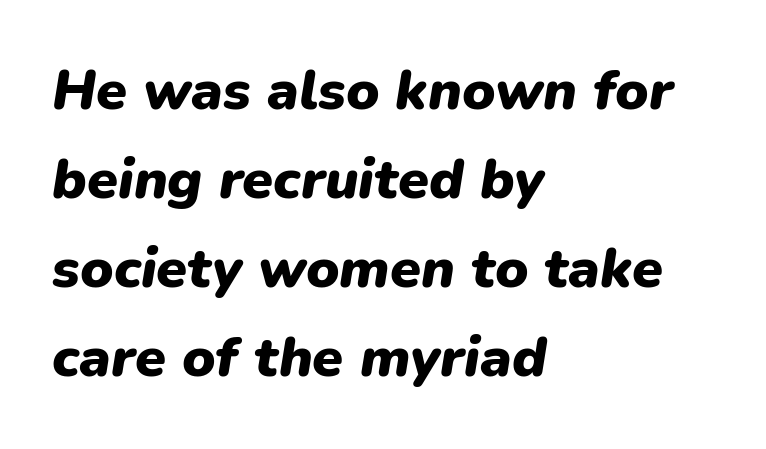
{"italic": "yes", "lean": "right", "slant_degrees": 9, "bold": "yes", "weight": "heavy", "width": "normal", "stroke_contrast": "low", "x_height": "medium", "monospaced": "no", "underline": "no", "align": "left", "line_spacing": "normal", "line_spacing_ratio": 1.59, "letter_spacing": "normal", "letter_spacing_em": 0.0, "glyph_px": 56}
